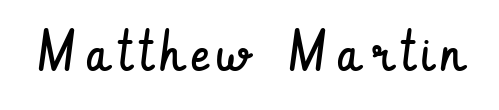
The image shows 57 px regular-weight, condensed sans-serif type, upright; set not underlined; low stroke contrast and a small x-height.
